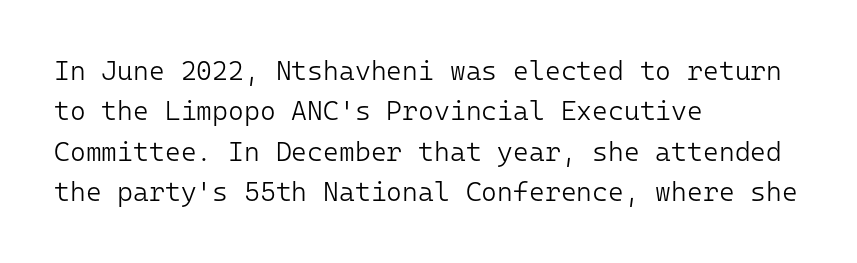
The passage shown stacks its lines at a standard gap. Students, note that the glyphs here touch the page at normal intervals. This reads as an unemphasized weight, regular at the heaviest. Typeset ragged right — the left edge is the straight one. No italicization has been applied; the sample stays upright.
